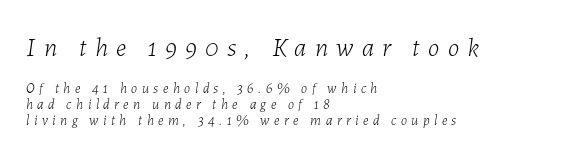
Q: Is the text bold? A: No.
Q: Is the text italic (slanted)? A: Yes, it leans right by about 7 degrees.
Q: Is the text underlined? A: No.
Q: How is the paragraph aligned? A: Left-aligned.
Q: Is the spacing between letters normal or unusually wide? A: Unusually wide.
Q: Is the spacing between lines tight, normal or loose? A: Tight.
Q: Which block of text is set in a larger size, the first (top) or the second (bottom)? A: The first (top) one.
